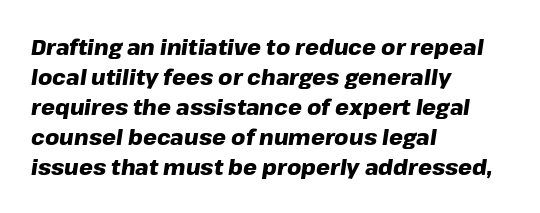
A typesetter would call this leading conventional body-copy spacing. A typesetter would call this zero additional tracking. These lines carry a lot of weight — the face is fully bold. Horizontally, the lines are justified to the leading edge only.
